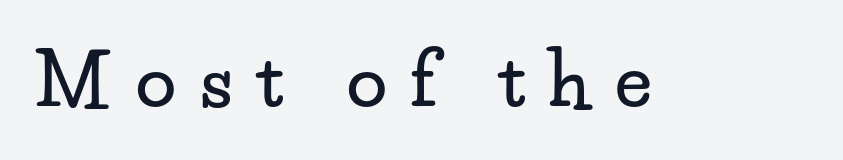
Q: Is the text italic (slanted)? A: No, it is upright.
Q: Is the typeface a serif or a sans-serif typeface? A: Serif.
Q: Is the text underlined? A: No.
Q: Is the spacing between letters normal or unusually wide? A: Unusually wide.
Q: Width (condensed, normal, or wide)? A: Wide.
Q: Stroke contrast? A: Low.
Q: x-height? A: Small.
Q: Monospaced? A: No.
